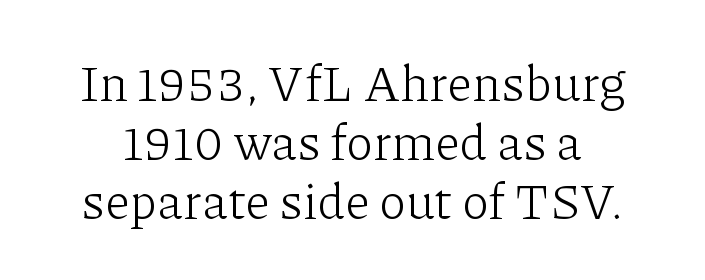
The passage shown is not underscored anywhere. Nothing unusual about the tracking: characters are spaced as the font intends. Vertical stems look standard width or narrower in stroke. In terms of letterform style, serifs are clearly present. These lines are rendered in a variable-pitch font.
